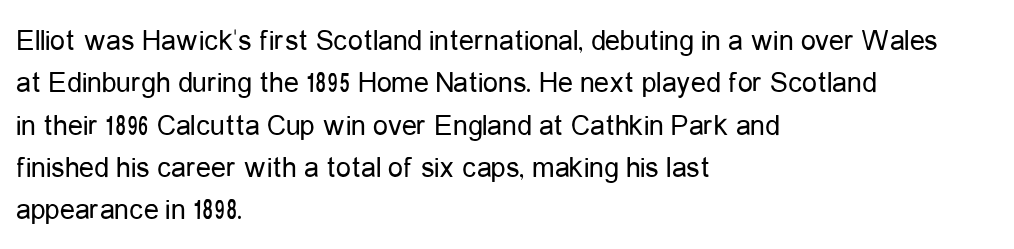
Q: Is the text bold? A: No.
Q: Is the text italic (slanted)? A: No, it is upright.
Q: Is the typeface a serif or a sans-serif typeface? A: Sans-serif.
Q: Is the text underlined? A: No.
Q: How is the paragraph aligned? A: Left-aligned.
Q: Is the spacing between letters normal or unusually wide? A: Normal.
Q: Is the spacing between lines tight, normal or loose? A: Normal.
Q: Width (condensed, normal, or wide)? A: Condensed.
Q: Stroke contrast? A: Low.
Q: x-height? A: Medium.
Q: Monospaced? A: No.
